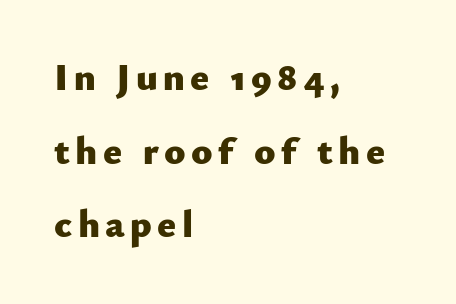
Q: Is the text bold? A: Yes.
Q: Is the text italic (slanted)? A: No, it is upright.
Q: Is the typeface a serif or a sans-serif typeface? A: Sans-serif.
Q: Is the text underlined? A: No.
Q: How is the paragraph aligned? A: Left-aligned.
Q: Width (condensed, normal, or wide)? A: Normal.
Q: Stroke contrast? A: Low.
Q: x-height? A: Small.
Q: Monospaced? A: No.
